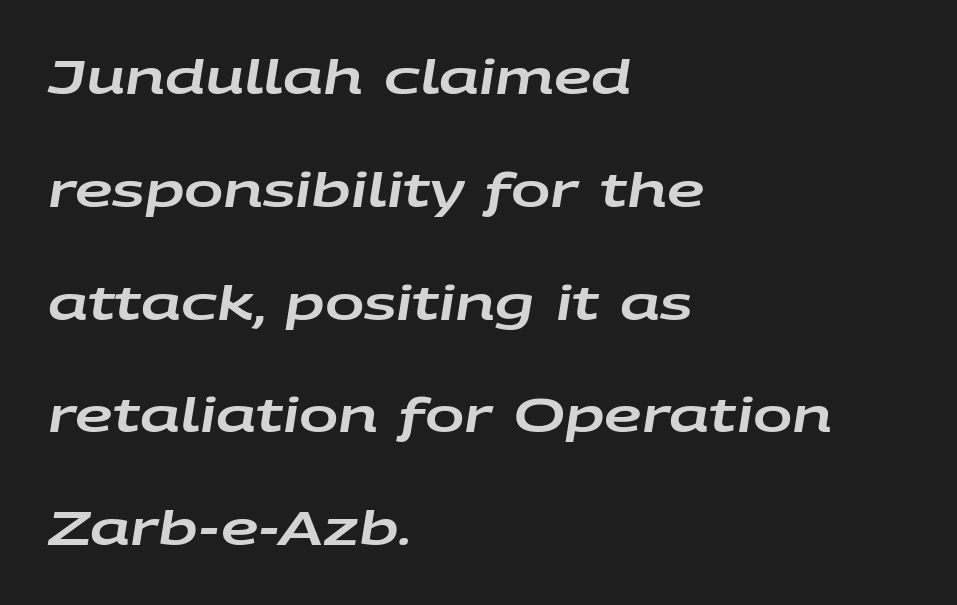
The image shows 47 px wide type, italic (leaning right); set left-aligned, loose line spacing (2.4x), normal letter spacing, not underlined; low stroke contrast and a large x-height.
